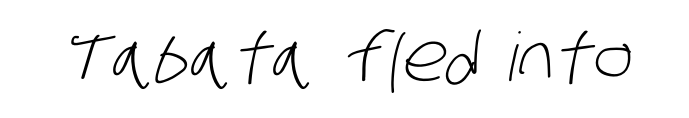
The image shows 67 px light, condensed sans-serif type; set normal letter spacing, not underlined; low stroke contrast and a large x-height.
